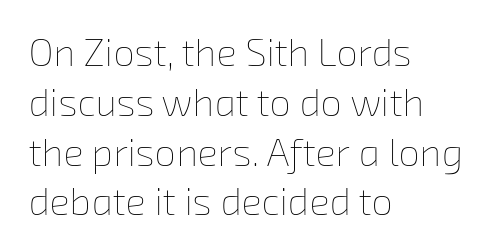
No heavy texture on the line: the type isn't bold. Caption: standard tracking, unaltered. Type without underlining. One glance says typical: line gaps are just what's usual.
